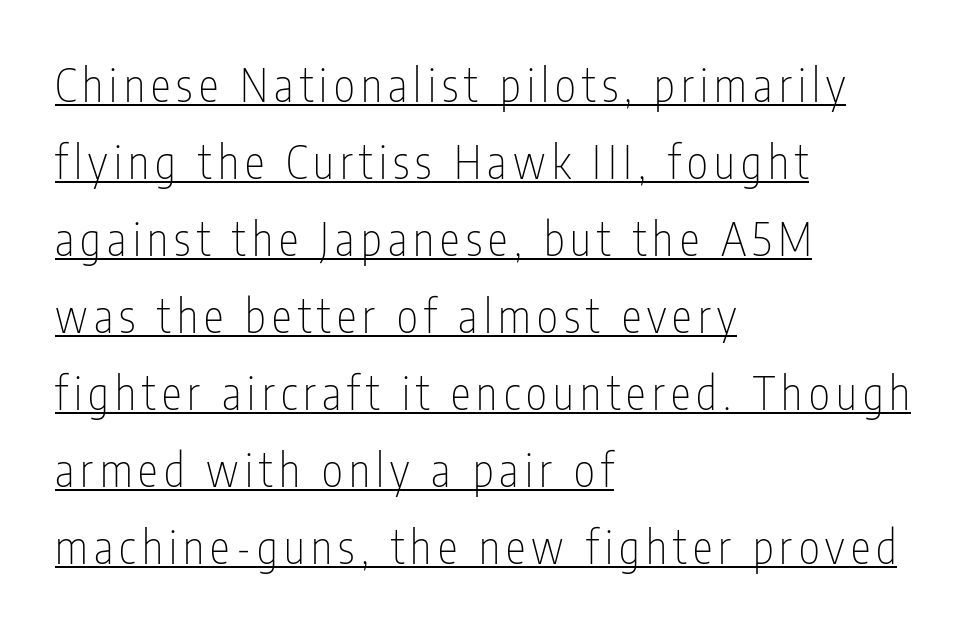
Observe the absence of serifs on each vertical stroke in this sample. The lettering holds an erect, upright posture throughout. Alignment: flush left. Nothing heavy about these letters — not bold at all. Descenders here cross a horizontal rule under the line.
